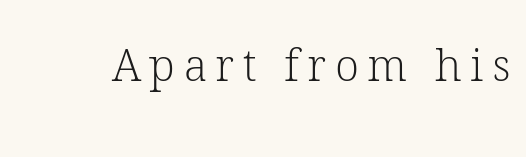
Decoration check: the copy has no underline. Posture: vertical. Spacing verdict: proportional, widths tailored to each character. No heavy texture on the line: the type isn't bold. Examine the stroke ends and you'll spot serifs.
